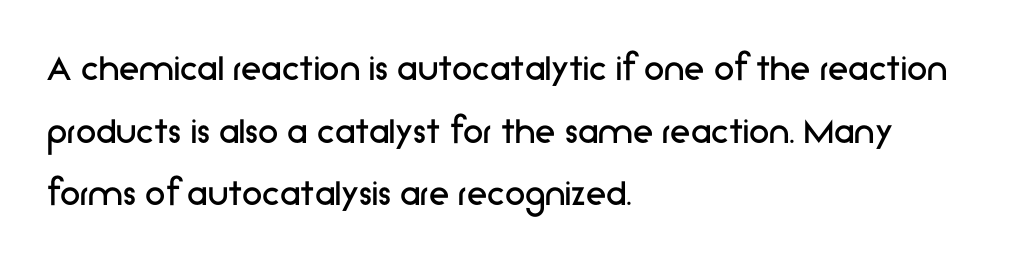
{"serif": "no", "italic": "no", "bold": "no", "weight": "regular", "width": "normal", "stroke_contrast": "low", "x_height": "medium", "monospaced": "no", "underline": "no", "align": "left", "line_spacing": "normal", "line_spacing_ratio": 1.53, "letter_spacing": "normal", "letter_spacing_em": 0.0, "glyph_px": 41}
